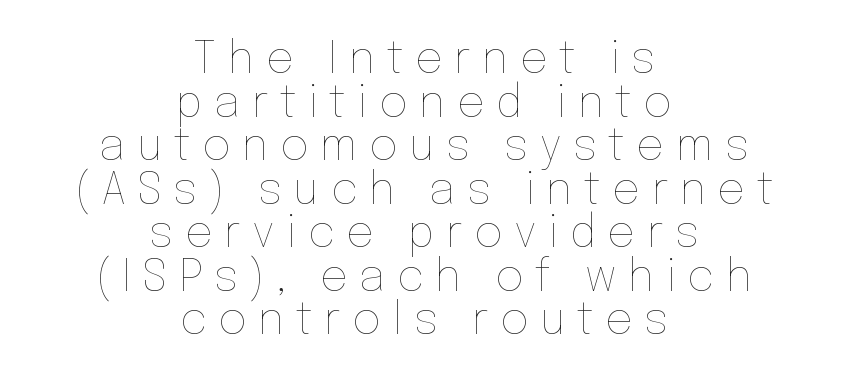
{"italic": "no", "bold": "no", "weight": "thin", "width": "normal", "stroke_contrast": "low", "x_height": "medium", "monospaced": "no", "underline": "no", "align": "center", "line_spacing": "tight", "line_spacing_ratio": 0.99, "letter_spacing": "wide", "letter_spacing_em": 0.26, "glyph_px": 44}
